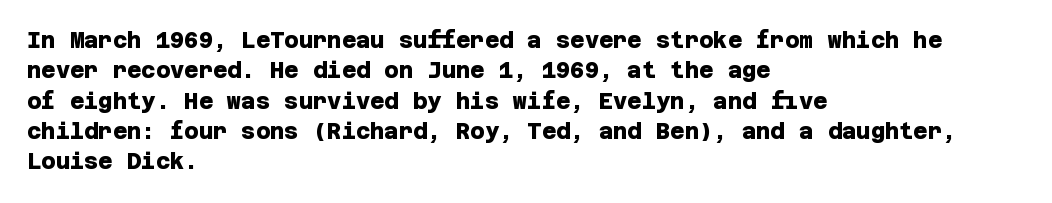
Q: Is the text bold? A: Yes.
Q: Is the text underlined? A: No.
Q: How is the paragraph aligned? A: Left-aligned.
Q: Is the spacing between letters normal or unusually wide? A: Normal.
Q: Is the spacing between lines tight, normal or loose? A: Normal.
